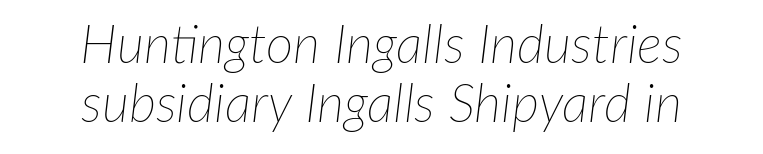
The image shows 53 px thin type, italic (leaning right); set centered, tight line spacing (1.12x), normal letter spacing, not underlined; low stroke contrast and a medium x-height.
